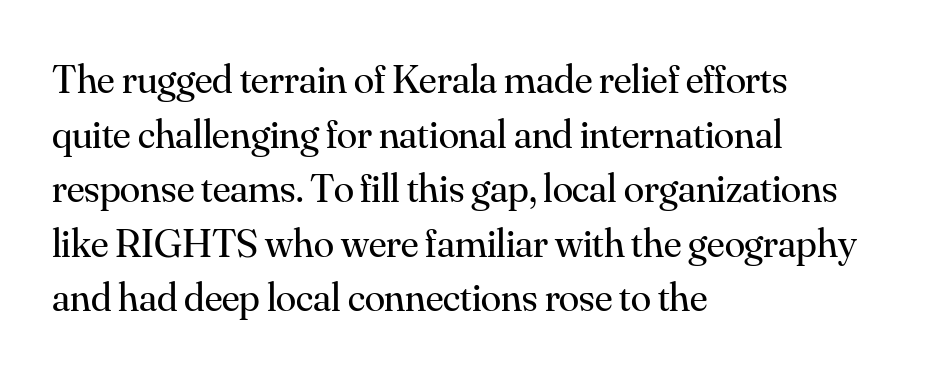
Q: Is the text bold? A: No.
Q: Is the text italic (slanted)? A: No, it is upright.
Q: Is the typeface a serif or a sans-serif typeface? A: Serif.
Q: Is the text underlined? A: No.
Q: How is the paragraph aligned? A: Left-aligned.
Q: Is the spacing between letters normal or unusually wide? A: Normal.
Q: Is the spacing between lines tight, normal or loose? A: Normal.
Q: Width (condensed, normal, or wide)? A: Normal.
Q: Stroke contrast? A: Medium.
Q: x-height? A: Small.
Q: Monospaced? A: No.
